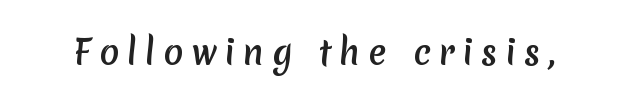
Any mark beneath the type? The region is blank. The rendering uses natural spacing where letterforms have individual widths. Is this a sans? Yes — the strokes have no serifs. The gaps between neighbouring characters are conspicuously large.
